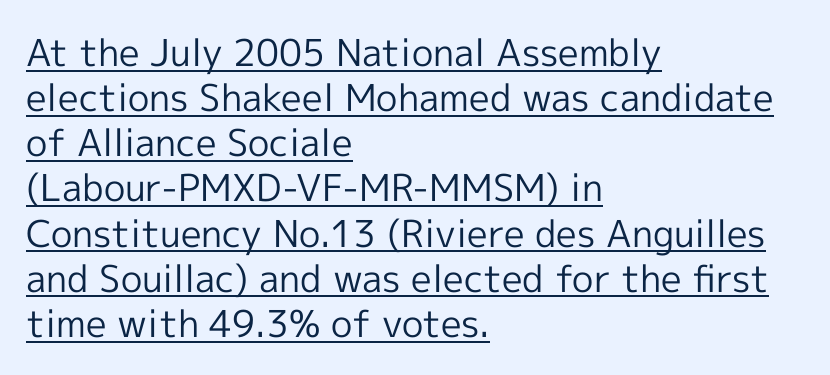
Words appear dense and cohesive because spacing is normal. The specimen includes a rule beneath the text block's lines. The setting favours the left margin, as ordinary paragraphs usually do. The type family on display is of the sans-serif kind. Does the lettering tilt? It doesn't — this is upright. Heft: none added — not bold.
